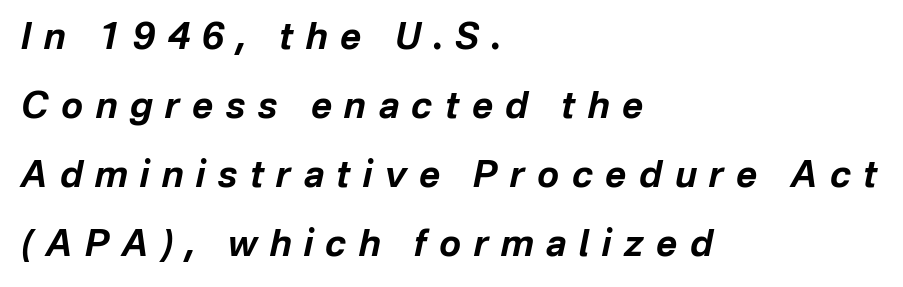
Q: Is the text bold? A: Yes.
Q: Is the text italic (slanted)? A: Yes, it leans right by about 12 degrees.
Q: Is the text underlined? A: No.
Q: How is the paragraph aligned? A: Left-aligned.
Q: Is the spacing between letters normal or unusually wide? A: Unusually wide.
Q: Is the spacing between lines tight, normal or loose? A: Loose.
Q: Width (condensed, normal, or wide)? A: Normal.
Q: Stroke contrast? A: Low.
Q: x-height? A: Medium.
Q: Monospaced? A: No.
